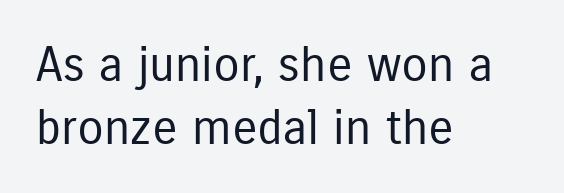
Where is the straight margin? On the left. Lines of text with bare space underneath. Letterform terminals end flat and unadorned throughout the passage. Spacing between characters is what you'd get straight out of the box. These lines are rendered in a variable-pitch font. Regarding leading, the lines here are spaced in the standard way.
